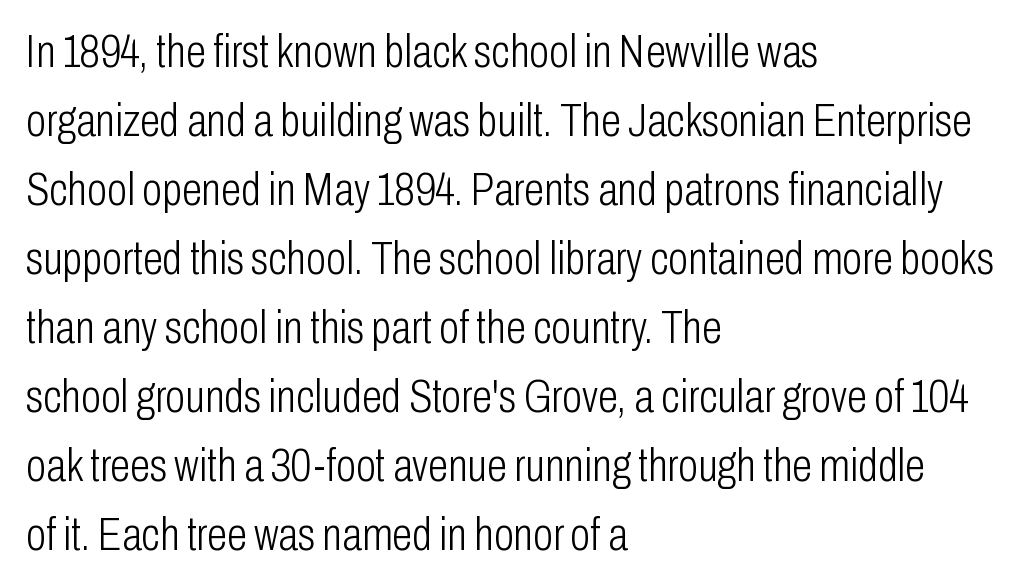
Compared with typical body copy, the letter spacing here is the same. It's the straight-up-and-down kind of type. How would I describe the line gaps? Plain and ordinary. Serif or sans? Sans — the stroke terminals are bare. Line starts are locked; line ends wander. The rendering uses natural spacing where letterforms have individual widths.
